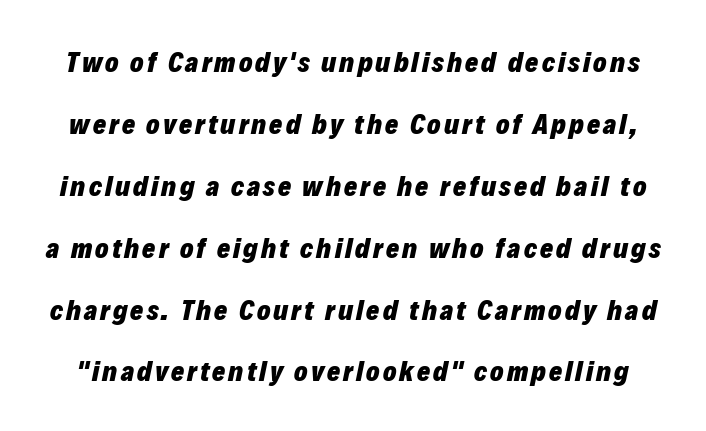
Style check: oblique. Does the weight exceed regular? Yes, all the way to bold. Varying glyph widths throughout — classic text-font behaviour. The passage shown is not underscored anywhere. Successive baselines arrive slowly, with a big drop between each.
